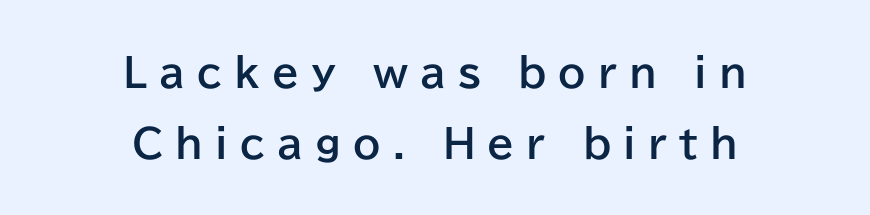
{"serif": "no", "italic": "no", "bold": "yes", "weight": "bold", "width": "normal", "stroke_contrast": "low", "x_height": "medium", "monospaced": "no", "underline": "no", "align": "center", "line_spacing_ratio": 1.81, "letter_spacing": "wide", "letter_spacing_em": 0.31, "glyph_px": 39}
